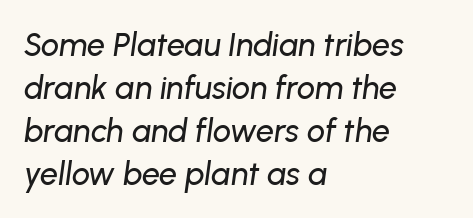
Q: Is the text italic (slanted)? A: Yes, it leans right by about 8 degrees.
Q: Is the text underlined? A: No.
Q: How is the paragraph aligned? A: Left-aligned.
Q: Is the spacing between letters normal or unusually wide? A: Normal.
Q: Is the spacing between lines tight, normal or loose? A: Normal.
Q: Width (condensed, normal, or wide)? A: Normal.
Q: Stroke contrast? A: Low.
Q: x-height? A: Medium.
Q: Monospaced? A: No.
